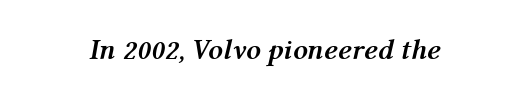
Slant detected: the letters are inclined. Inter-character spacing is left at the font's built-in metrics. This is heavy type, rendered in bold. The passage shown is typed in a proportional face where columns would drift. The area under the type is left untouched.
